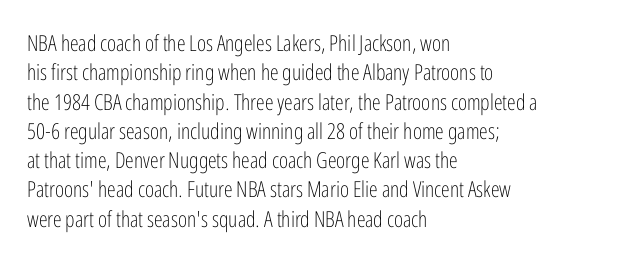
Caption: face not bold, strokes unweighted. Whoever set this chose a conventional vertical rhythm. This sample uses plain, unmodified letter spacing. The lettering stays uniformly vertical, giving the passage a roman look. Rule under the text: the space is simply empty.
